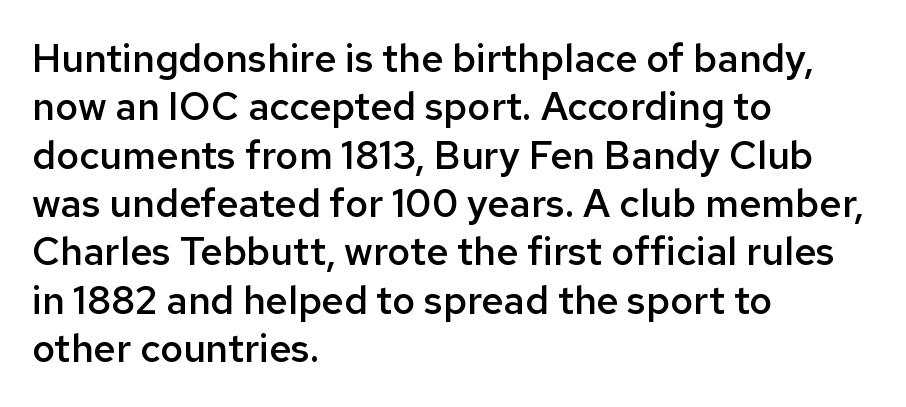
The image shows 39 px semibold sans-serif type, upright; set left-aligned, line spacing 1.24x, normal letter spacing, not underlined; low stroke contrast and a medium x-height.
